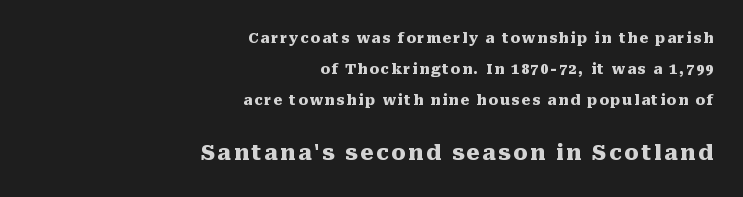
Which chunk is bigger? The second one — the bottom block dwarfs the top. Nope, not italic — everything's standing straight. Each row of text sits above clean, open space. The typesetting leans heavy: a genuine bold.
